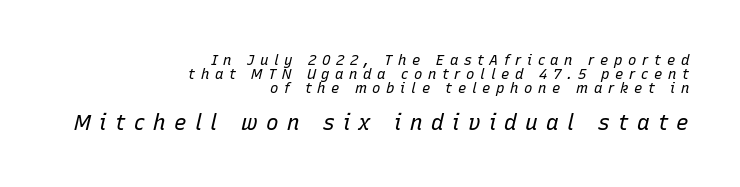
The image shows 21 px text type, italic (leaning right); set right-aligned, tight line spacing (1.0x), unusually wide letter spacing (+0.4 em), not underlined; the second (bottom) block is 1.5x larger.
